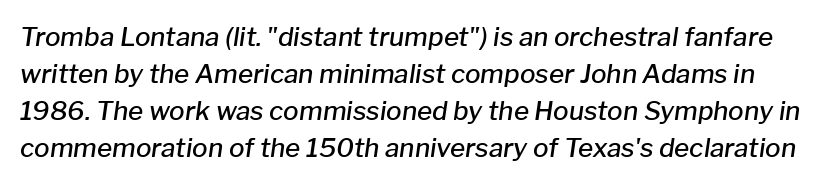
Q: Is the text bold? A: Semi-bold.
Q: Is the text italic (slanted)? A: Yes, it leans right by about 8 degrees.
Q: Is the text underlined? A: No.
Q: Is the spacing between letters normal or unusually wide? A: Normal.
Q: Is the spacing between lines tight, normal or loose? A: Normal.
